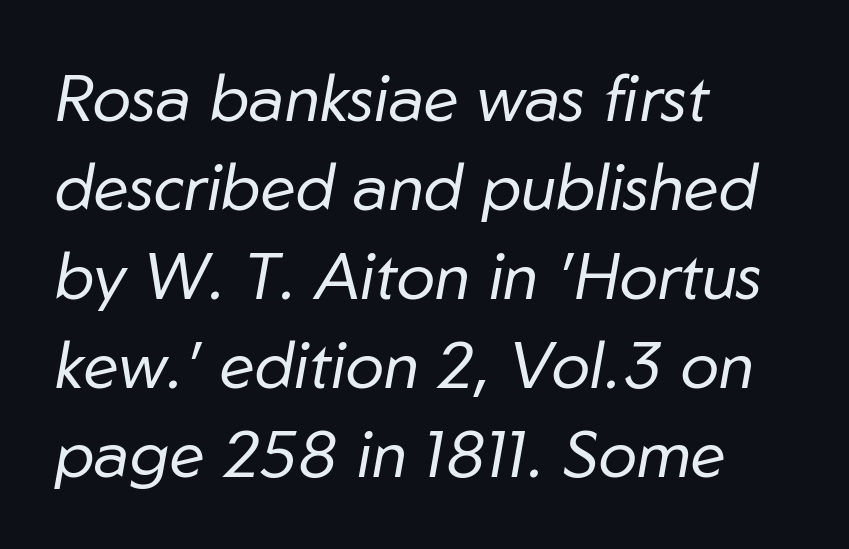
{"italic": "yes", "lean": "right", "slant_degrees": 10, "bold": "no", "weight": "regular", "width": "normal", "stroke_contrast": "low", "x_height": "medium", "monospaced": "no", "underline": "no", "align": "left", "line_spacing": "normal", "line_spacing_ratio": 1.37, "letter_spacing": "normal", "letter_spacing_em": 0.0, "glyph_px": 65}
